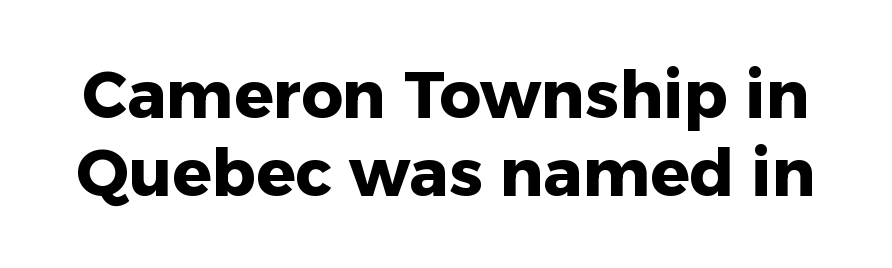
A typesetter would call this proportional, since set widths differ per character. Any mark beneath the type? The region is blank. Each word holds together tightly as a unit, with standard inter-letter gaps. Are there feet on the stems? There aren't — it's a sans. Rendered with straight, roman letterforms.
